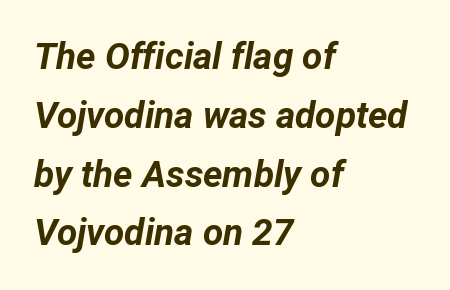
The image shows 37 px bold type, italic (leaning right); set left-aligned, normal line spacing (1.59x), normal letter spacing, not underlined; low stroke contrast and a medium x-height.
